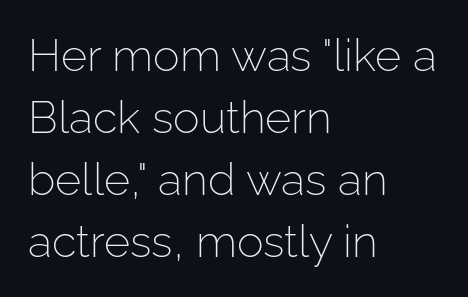
{"serif": "no", "italic": "no", "bold": "no", "weight": "light", "width": "normal", "stroke_contrast": "low", "x_height": "medium", "monospaced": "no", "underline": "no", "align": "left", "line_spacing": "normal", "line_spacing_ratio": 1.38, "letter_spacing": "normal", "letter_spacing_em": 0.0, "glyph_px": 45}
